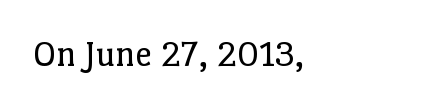
The image shows 38 px regular-weight serif type, upright; set normal letter spacing, not underlined; low stroke contrast and a medium x-height.
